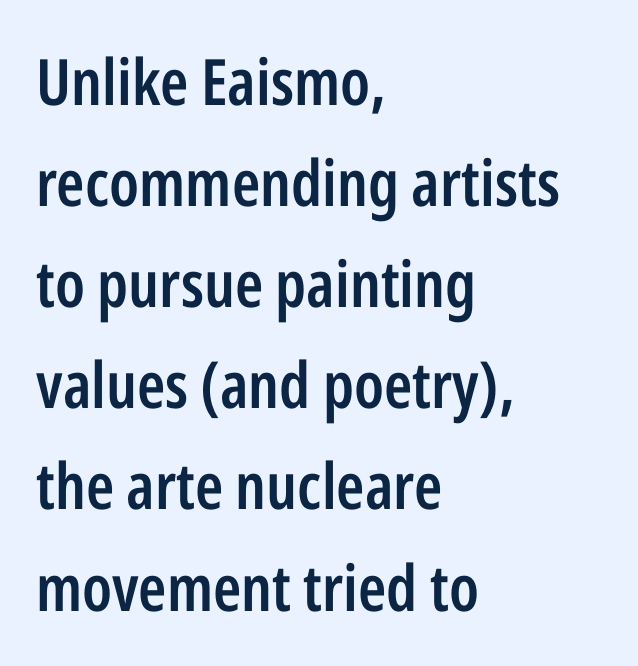
Q: Is the text bold? A: Semi-bold.
Q: Is the text italic (slanted)? A: No, it is upright.
Q: Is the typeface a serif or a sans-serif typeface? A: Sans-serif.
Q: Is the text underlined? A: No.
Q: How is the paragraph aligned? A: Left-aligned.
Q: Is the spacing between letters normal or unusually wide? A: Normal.
Q: Is the spacing between lines tight, normal or loose? A: Normal.
Q: Width (condensed, normal, or wide)? A: Condensed.
Q: Stroke contrast? A: Low.
Q: x-height? A: Medium.
Q: Monospaced? A: No.
